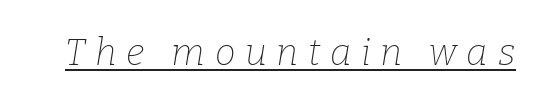
The image shows 37 px thin serif type, italic (leaning right); set unusually wide letter spacing (+0.26 em), underlined; low stroke contrast and a medium x-height.
